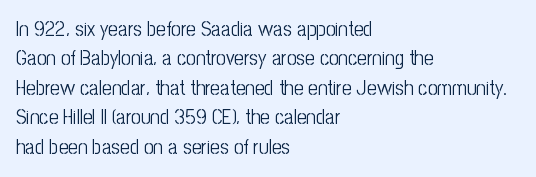
Q: Is the text bold? A: No.
Q: Is the text italic (slanted)? A: No, it is upright.
Q: Is the text underlined? A: No.
Q: How is the paragraph aligned? A: Left-aligned.
Q: Is the spacing between letters normal or unusually wide? A: Normal.
Q: Is the spacing between lines tight, normal or loose? A: Normal.
